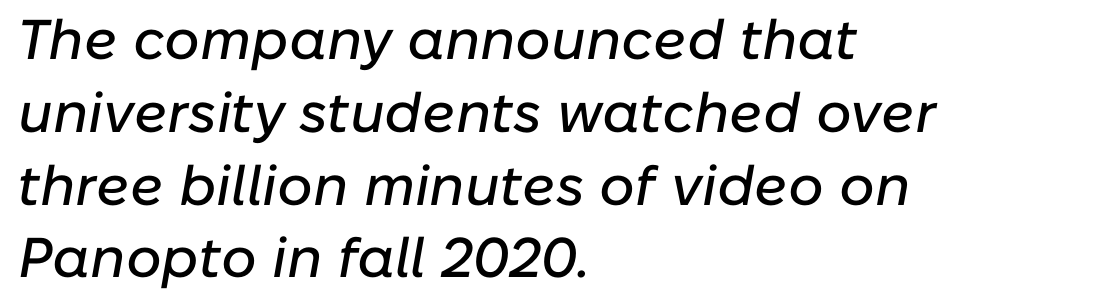
{"italic": "yes", "lean": "right", "slant_degrees": 10, "width": "normal", "stroke_contrast": "low", "x_height": "medium", "monospaced": "no", "underline": "no", "align": "left", "line_spacing": "normal", "line_spacing_ratio": 1.3, "letter_spacing": "normal", "letter_spacing_em": 0.0, "glyph_px": 56}
